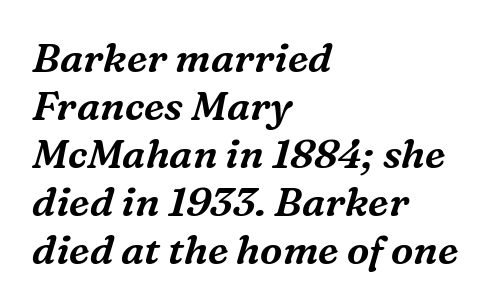
The rendering keeps characters at their native spacing. It's the slanting kind of type. The rendering anchors every line to the left-hand side. Here the designer chose a conventional face with non-uniform glyph widths. The zone under the glyphs is completely vacant.
